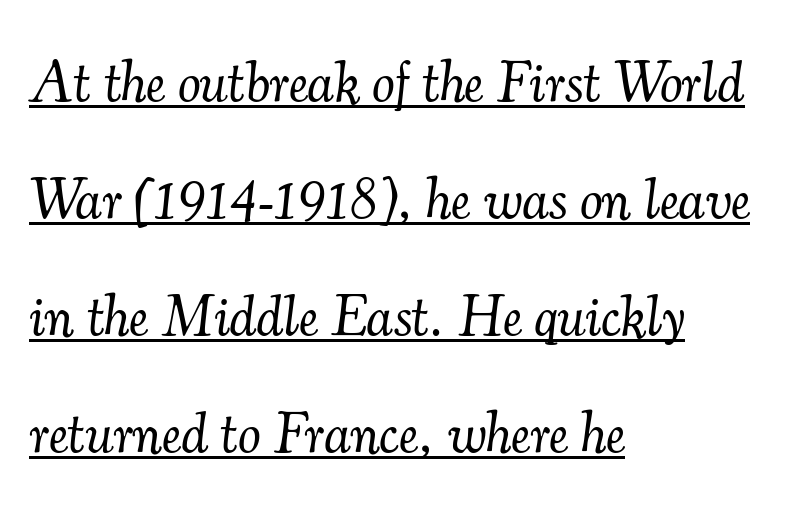
Q: Is the text bold? A: No.
Q: Is the text italic (slanted)? A: Yes, it leans right by about 7 degrees.
Q: Is the typeface a serif or a sans-serif typeface? A: Serif.
Q: Is the text underlined? A: Yes.
Q: How is the paragraph aligned? A: Left-aligned.
Q: Is the spacing between letters normal or unusually wide? A: Normal.
Q: Is the spacing between lines tight, normal or loose? A: Loose.
Q: Width (condensed, normal, or wide)? A: Normal.
Q: Stroke contrast? A: Medium.
Q: x-height? A: Small.
Q: Monospaced? A: No.
